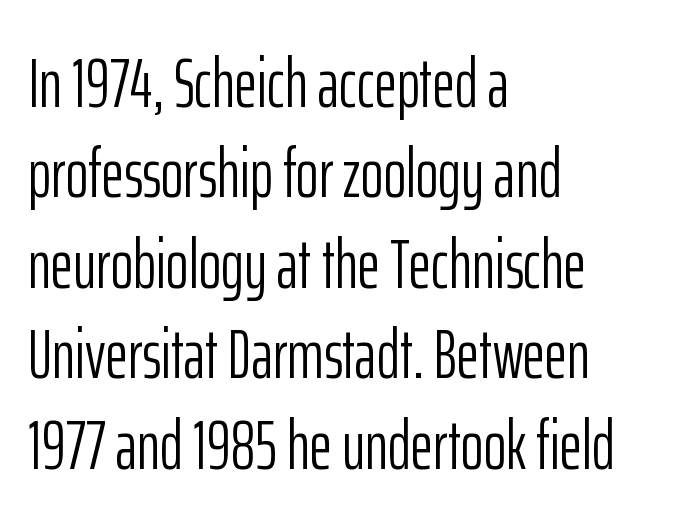
Q: Is the text bold? A: No.
Q: Is the text italic (slanted)? A: No, it is upright.
Q: Is the typeface a serif or a sans-serif typeface? A: Sans-serif.
Q: Is the text underlined? A: No.
Q: How is the paragraph aligned? A: Left-aligned.
Q: Is the spacing between letters normal or unusually wide? A: Normal.
Q: Is the spacing between lines tight, normal or loose? A: Normal.
Q: Width (condensed, normal, or wide)? A: Condensed.
Q: Stroke contrast? A: Low.
Q: x-height? A: Medium.
Q: Monospaced? A: No.
